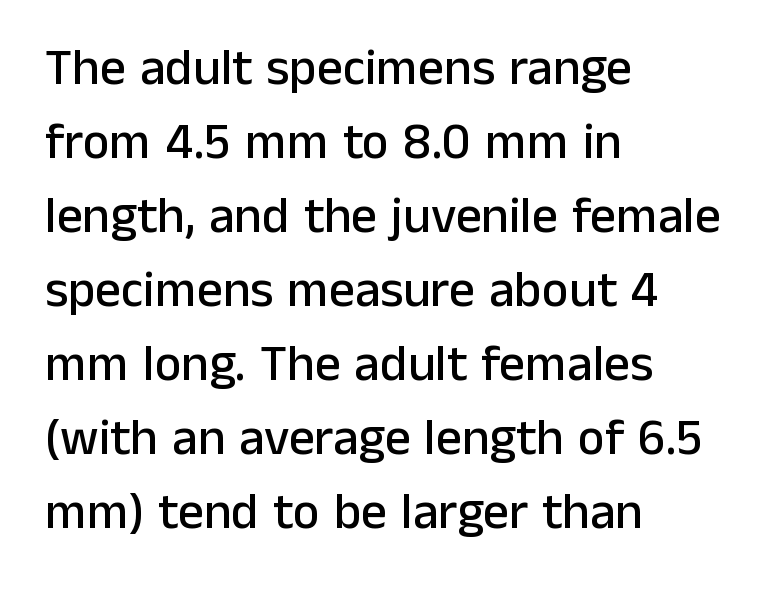
The image shows 51 px sans-serif type, upright; set left-aligned, normal line spacing (1.45x), normal letter spacing, not underlined; low stroke contrast and a medium x-height.
